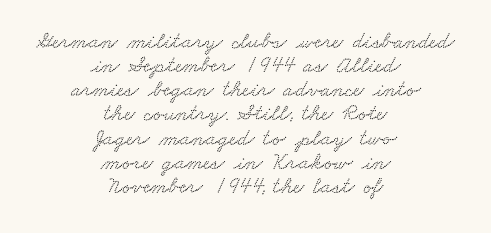
Q: Is the text underlined? A: No.
Q: How is the paragraph aligned? A: Centered.
Q: Is the spacing between letters normal or unusually wide? A: Normal.
Q: Is the spacing between lines tight, normal or loose? A: Tight.
